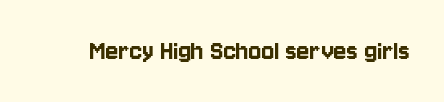
Italic: no, the glyphs are upright roman. You could not count columns in this text — the font is proportionally spaced. Between one letter and the next there's only the usual sliver of space. Type style note: lacks serifs.
